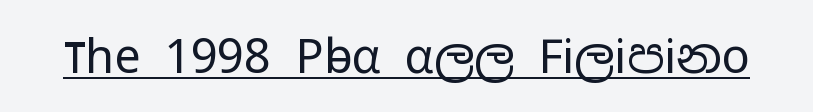
{"serif": "no", "italic": "no", "bold": "no", "weight": "regular", "width": "wide", "stroke_contrast": "low", "x_height": "medium", "monospaced": "no", "underline": "yes", "letter_spacing": "normal", "letter_spacing_em": 0.0, "glyph_px": 47}
